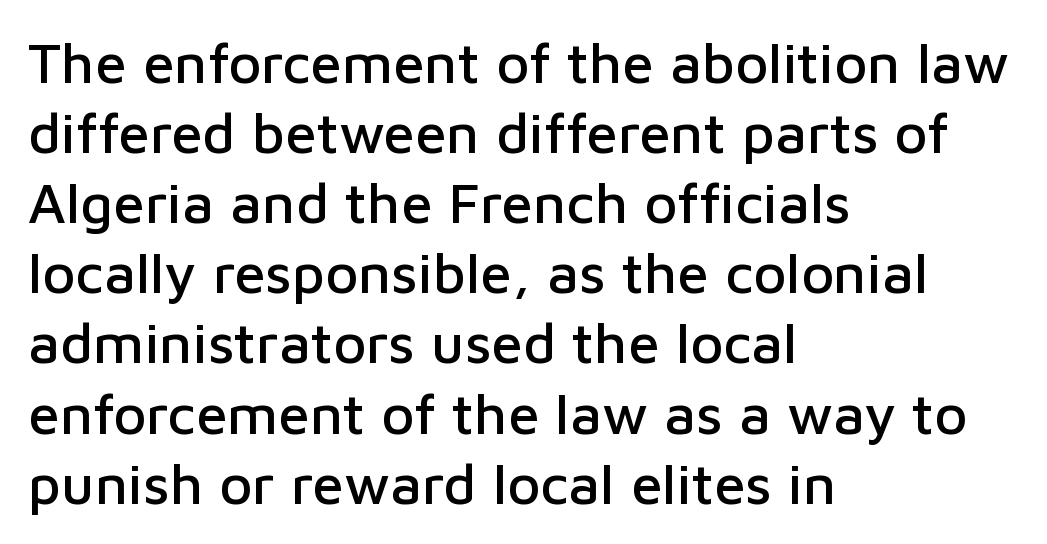
The image shows 57 px sans-serif type, upright; set left-aligned, line spacing 1.23x, normal letter spacing, not underlined; low stroke contrast and a medium x-height.
